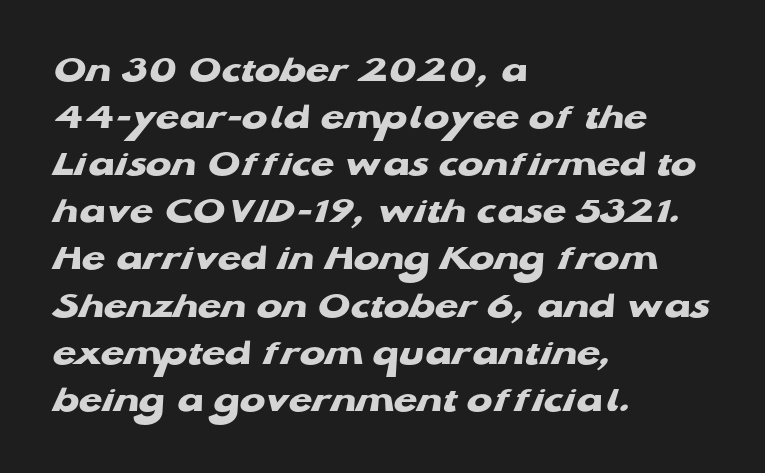
{"serif": "no", "bold": "yes", "weight": "heavy", "width": "wide", "stroke_contrast": "low", "x_height": "medium", "monospaced": "no", "underline": "no", "align": "left", "line_spacing_ratio": 1.24, "letter_spacing": "normal", "letter_spacing_em": 0.0, "glyph_px": 38}
